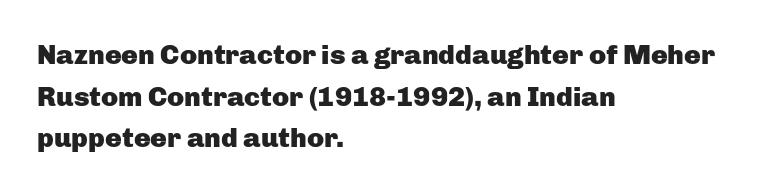
Q: Is the text bold? A: Yes.
Q: Is the text italic (slanted)? A: No, it is upright.
Q: Is the typeface a serif or a sans-serif typeface? A: Sans-serif.
Q: Is the text underlined? A: No.
Q: How is the paragraph aligned? A: Left-aligned.
Q: Is the spacing between letters normal or unusually wide? A: Normal.
Q: Is the spacing between lines tight, normal or loose? A: Normal.
Q: Width (condensed, normal, or wide)? A: Normal.
Q: Stroke contrast? A: Low.
Q: x-height? A: Medium.
Q: Monospaced? A: No.
